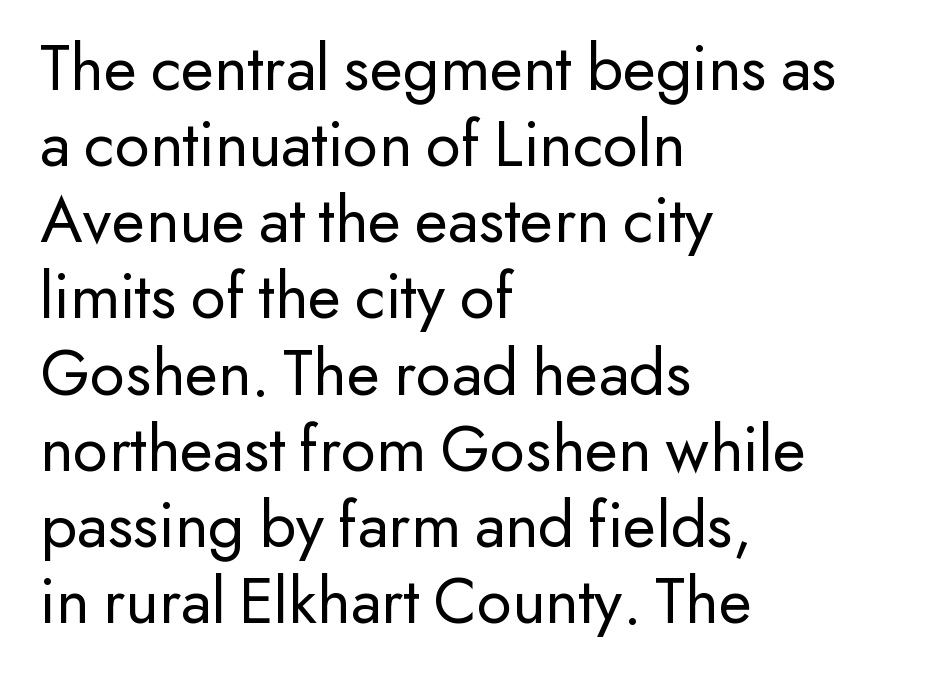
Weight: not bold — regular or lighter. The rendering uses natural spacing where letterforms have individual widths. Nope, no serifs anywhere on these letters. Interline gaps are noticeably narrow in this sample.
